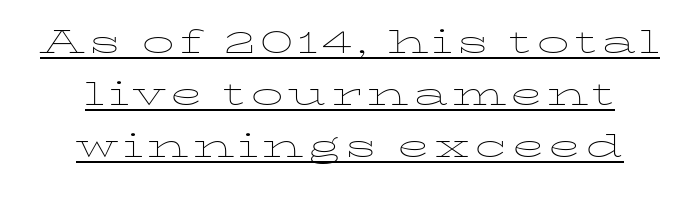
{"italic": "no", "bold": "no", "weight": "thin", "width": "wide", "stroke_contrast": "low", "x_height": "medium", "monospaced": "no", "underline": "yes", "align": "center", "line_spacing_ratio": 1.21, "glyph_px": 43}
